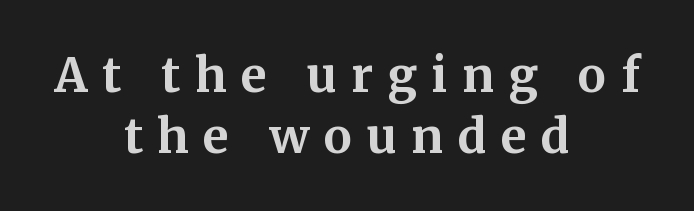
The image shows 47 px bold serif type, upright; set centered, normal line spacing (1.29x), unusually wide letter spacing (+0.31 em), not underlined; medium stroke contrast and a medium x-height.
